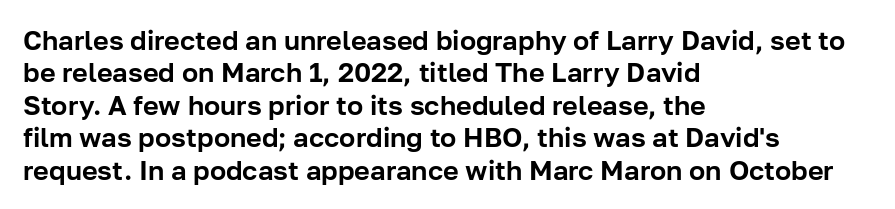
{"italic": "no", "underline": "no", "align": "left", "line_spacing_ratio": 1.2, "letter_spacing": "normal", "letter_spacing_em": 0.0, "glyph_px": 27}
